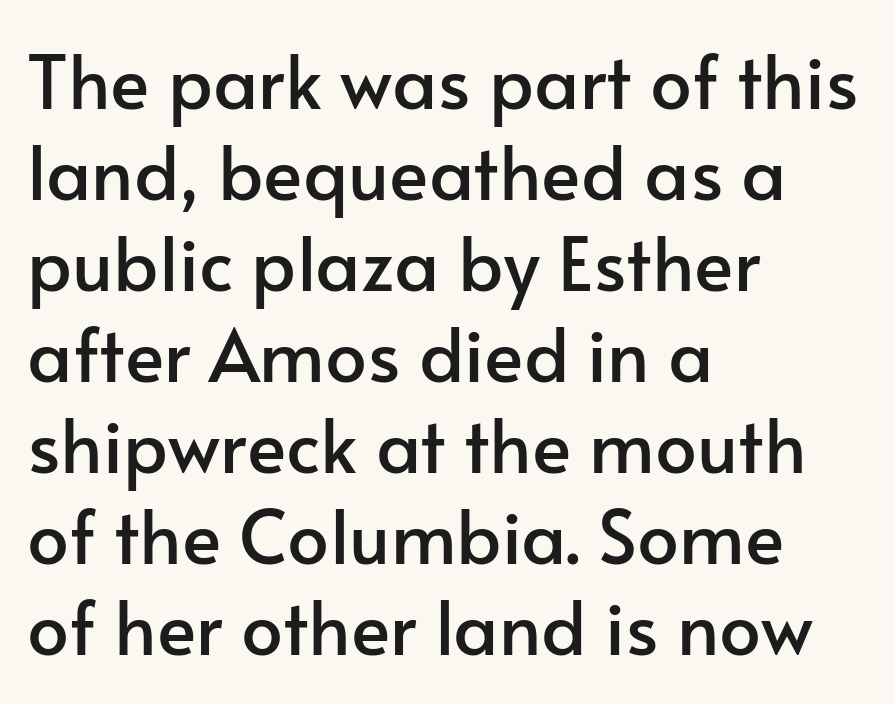
Q: Is the text italic (slanted)? A: No, it is upright.
Q: Is the typeface a serif or a sans-serif typeface? A: Sans-serif.
Q: Is the text underlined? A: No.
Q: How is the paragraph aligned? A: Left-aligned.
Q: Is the spacing between letters normal or unusually wide? A: Normal.
Q: Width (condensed, normal, or wide)? A: Normal.
Q: Stroke contrast? A: Low.
Q: x-height? A: Small.
Q: Monospaced? A: No.
